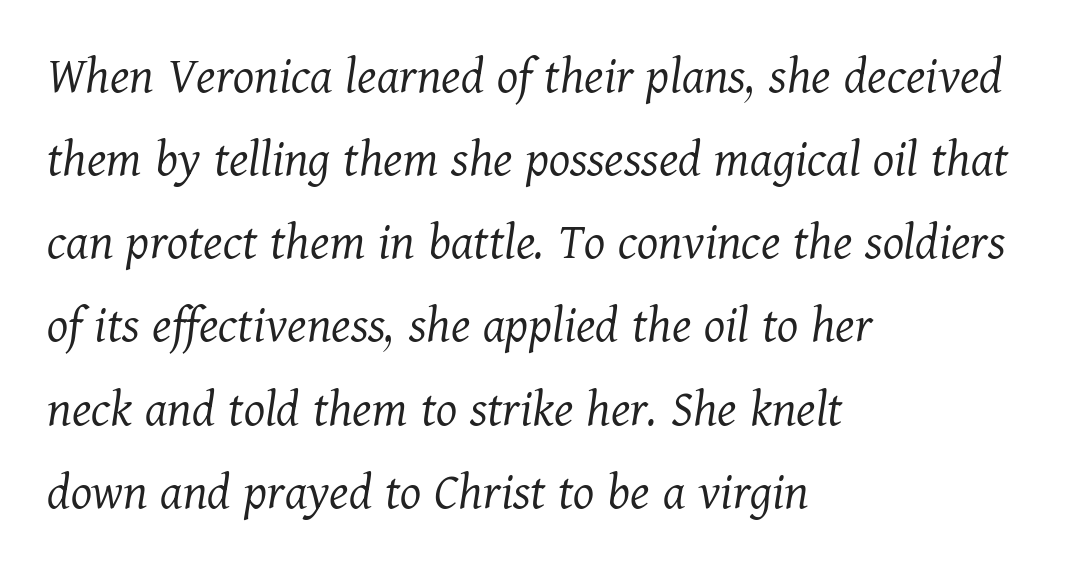
The image shows 54 px light serif type, italic (leaning right); set left-aligned, normal line spacing (1.54x), normal letter spacing, not underlined; medium stroke contrast and a medium x-height.
